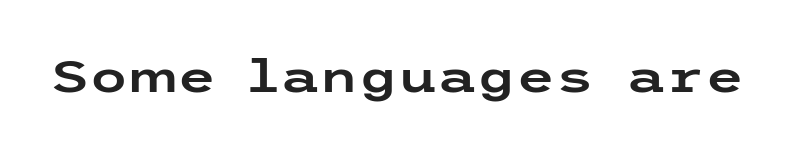
Q: Is the text italic (slanted)? A: No, it is upright.
Q: Is the typeface a serif or a sans-serif typeface? A: Sans-serif.
Q: Is the text underlined? A: No.
Q: Is the spacing between letters normal or unusually wide? A: Normal.
Q: Width (condensed, normal, or wide)? A: Wide.
Q: Stroke contrast? A: Low.
Q: x-height? A: Medium.
